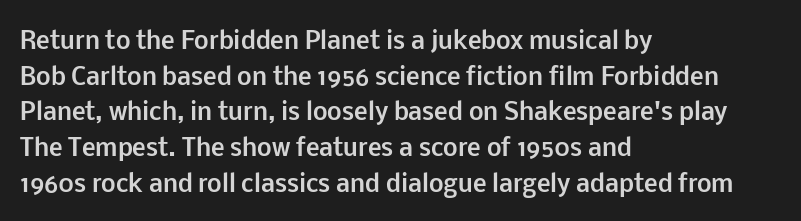
Is the block centered? No — it sits flush against the left margin. A full-strength bold gives these letters their thick strokes. The zone under the glyphs is completely vacant. This sample uses an upright cut, with every glyph sitting square on the baseline. The passage shown has conventional tracking throughout. The line-height multiplier appears to be the usual default.
